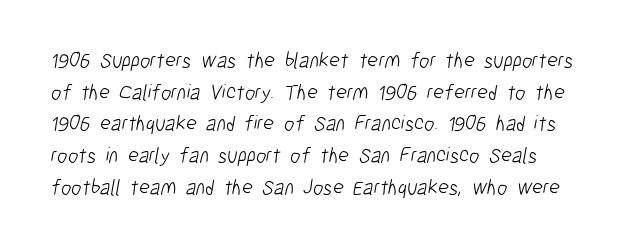
{"bold": "no", "underline": "no", "line_spacing": "normal", "line_spacing_ratio": 1.51, "letter_spacing": "normal", "letter_spacing_em": 0.0, "glyph_px": 21}
